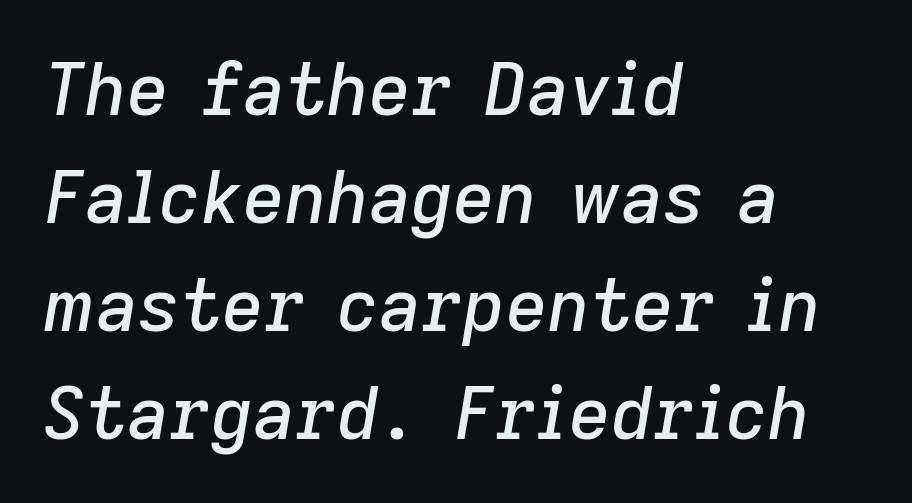
Q: Is the text italic (slanted)? A: Yes, it leans right by about 9 degrees.
Q: Is the text underlined? A: No.
Q: How is the paragraph aligned? A: Left-aligned.
Q: Is the spacing between letters normal or unusually wide? A: Normal.
Q: Is the spacing between lines tight, normal or loose? A: Normal.
Q: Width (condensed, normal, or wide)? A: Normal.
Q: Stroke contrast? A: Low.
Q: x-height? A: Medium.
Q: Monospaced? A: No.
